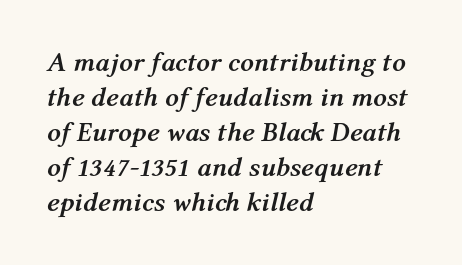
The specimen reads as italic at a glance. Successive baselines arrive at the customary interval. Look at the tracking — it's just the regular setting, nothing added. The paragraph has a hard left edge and a soft right edge. Honestly, there is no underline to notice here at all. I'd describe the lettering as bold — thick and assertive.
